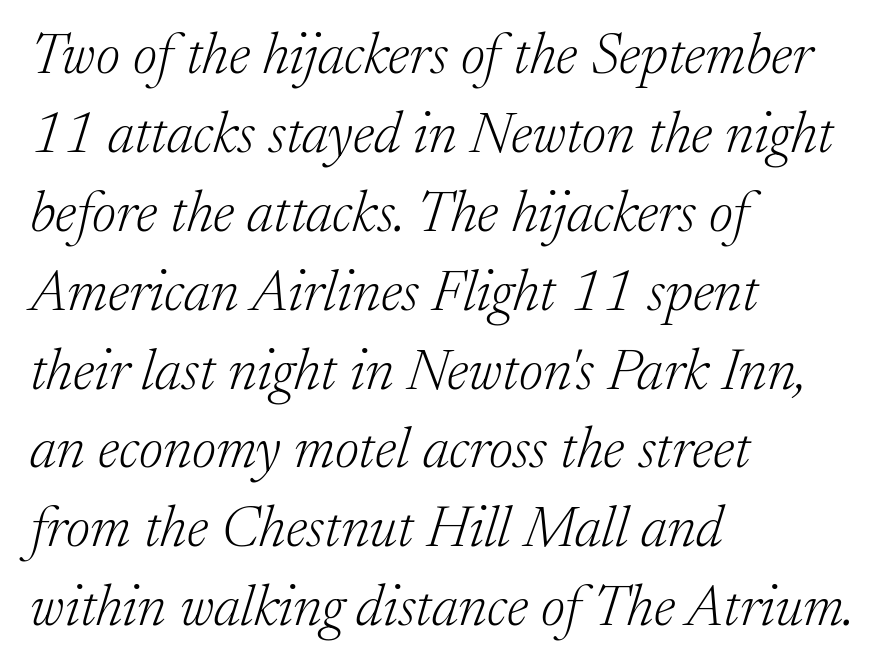
Q: Is the text bold? A: No.
Q: Is the text italic (slanted)? A: Yes, it leans right by about 17 degrees.
Q: Is the typeface a serif or a sans-serif typeface? A: Serif.
Q: Is the text underlined? A: No.
Q: How is the paragraph aligned? A: Left-aligned.
Q: Is the spacing between letters normal or unusually wide? A: Normal.
Q: Is the spacing between lines tight, normal or loose? A: Normal.
Q: Width (condensed, normal, or wide)? A: Normal.
Q: Stroke contrast? A: Low.
Q: x-height? A: Medium.
Q: Monospaced? A: No.
